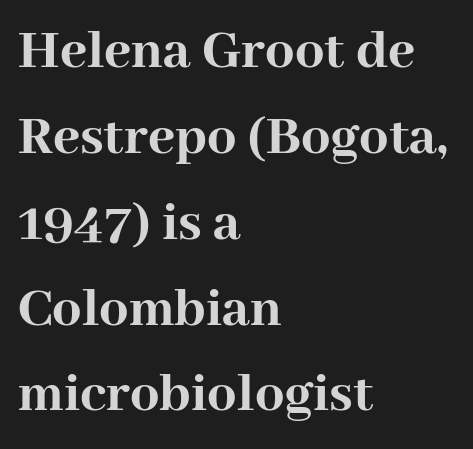
Q: Is the text bold? A: Yes.
Q: Is the text italic (slanted)? A: No, it is upright.
Q: Is the typeface a serif or a sans-serif typeface? A: Serif.
Q: Is the text underlined? A: No.
Q: How is the paragraph aligned? A: Left-aligned.
Q: Is the spacing between letters normal or unusually wide? A: Normal.
Q: Is the spacing between lines tight, normal or loose? A: Normal.
Q: Width (condensed, normal, or wide)? A: Normal.
Q: Stroke contrast? A: High.
Q: x-height? A: Medium.
Q: Monospaced? A: No.
